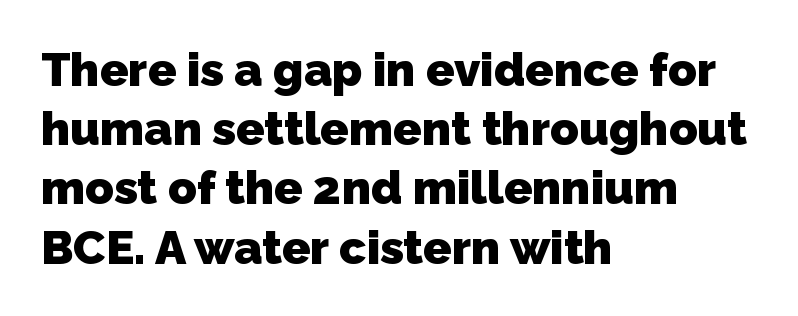
{"serif": "no", "bold": "yes", "weight": "heavy", "width": "normal", "stroke_contrast": "low", "x_height": "medium", "monospaced": "no", "underline": "no", "align": "left", "line_spacing": "normal", "line_spacing_ratio": 1.26, "letter_spacing": "normal", "letter_spacing_em": 0.0, "glyph_px": 47}
